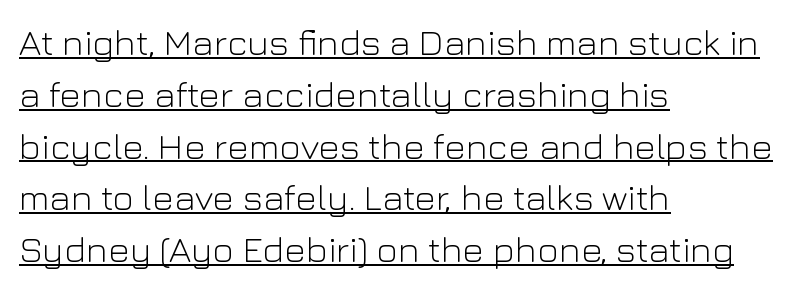
The image shows 37 px light sans-serif type, upright; set left-aligned, normal line spacing (1.4x), normal letter spacing, underlined; low stroke contrast and a medium x-height.
